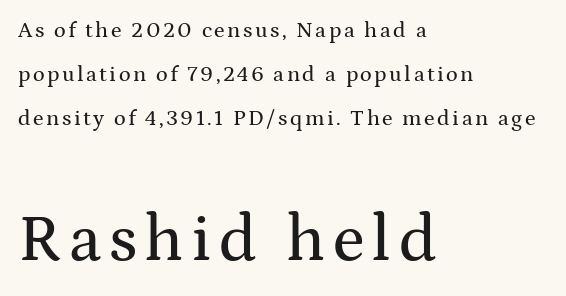
Each row of text sits above clean, open space. This sample uses an upright cut, with every glyph sitting square on the baseline. Spacing verdict: proportional, widths tailored to each character. To sum up the face: it has serifs. Notice how the passage keeps a crisp vertical edge on the left only.
